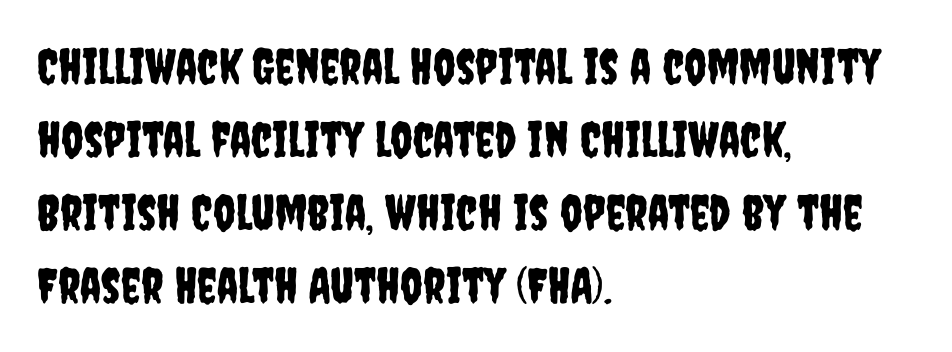
{"serif": "no", "italic": "no", "width": "condensed", "stroke_contrast": "low", "x_height": "large", "monospaced": "no", "underline": "no", "align": "left", "line_spacing": "normal", "line_spacing_ratio": 1.49, "letter_spacing": "normal", "letter_spacing_em": 0.0, "glyph_px": 49}
